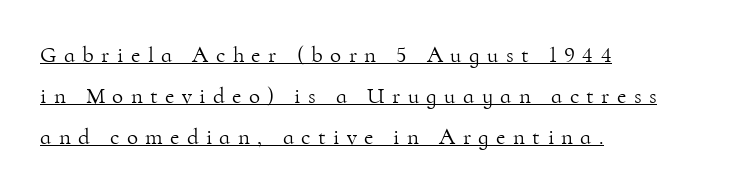
The image shows 23 px text type, upright; set left-aligned, line spacing 1.79x, unusually wide letter spacing (+0.32 em), underlined.
